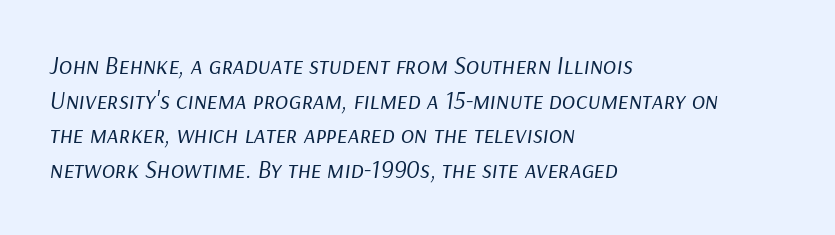
Q: Is the text bold? A: No.
Q: Is the text italic (slanted)? A: Yes, it leans right by about 9 degrees.
Q: Is the text underlined? A: No.
Q: How is the paragraph aligned? A: Left-aligned.
Q: Is the spacing between letters normal or unusually wide? A: Normal.
Q: Is the spacing between lines tight, normal or loose? A: Normal.
